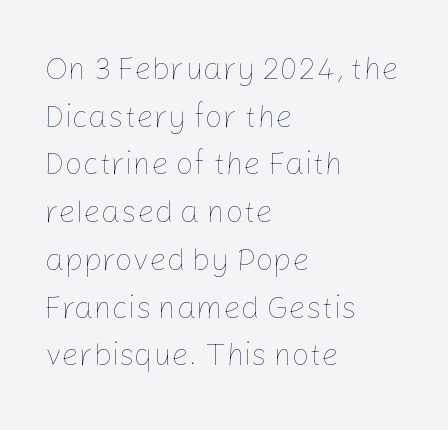
The image shows 31 px thin type, upright; set left-aligned, normal line spacing (1.54x), normal letter spacing, not underlined; low stroke contrast and a medium x-height.
